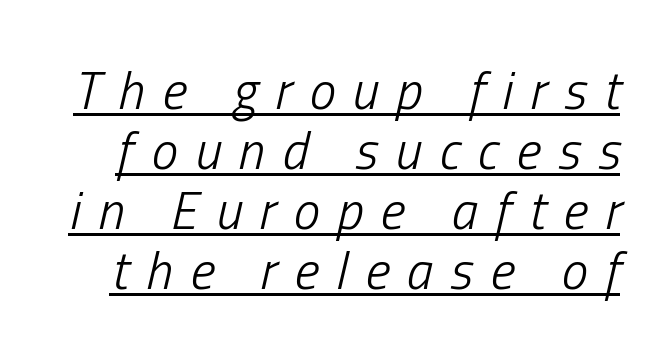
A light-to-regular cut is what we see here. Italic? Definitely — the glyphs are oblique. The tracking reads as deliberately expanded to a designer's eye. The specimen includes a rule beneath the text block's lines. The vertical gap from one line to the next is small.
